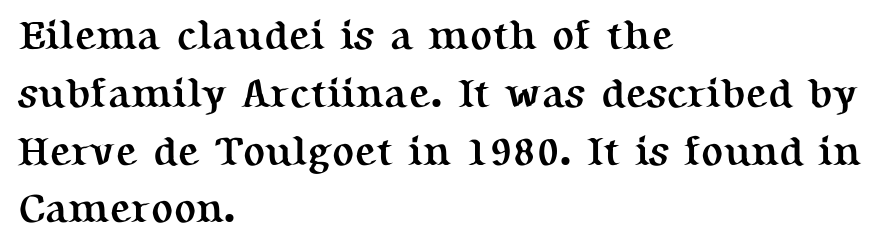
The image shows 41 px semibold serif type, upright; set left-aligned, normal line spacing (1.41x), normal letter spacing, not underlined; medium stroke contrast and a medium x-height.
